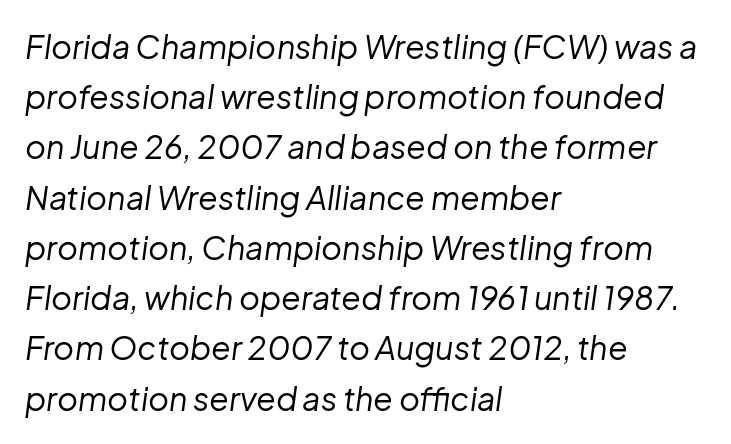
{"italic": "yes", "lean": "right", "slant_degrees": 8, "bold": "no", "weight": "regular", "width": "normal", "stroke_contrast": "low", "x_height": "medium", "monospaced": "no", "underline": "no", "align": "left", "line_spacing": "normal", "line_spacing_ratio": 1.57, "letter_spacing": "normal", "letter_spacing_em": 0.0, "glyph_px": 32}
